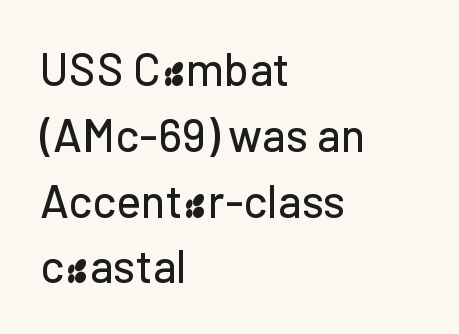
The block of text has a typical density, with ordinary space between rows. No italicization has been applied; the sample stays upright. The passage shown is typeset with a sans-serif family. Line beginnings align vertically; line endings do not. Students, note that the glyphs here touch the page at normal intervals. The space beneath each line is pristine and unruled.
